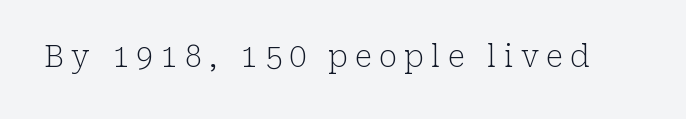
Type without underlining. Do the letters lean? They stand straight. Varying glyph widths throughout — classic text-font behaviour. Each letter's strokes conclude with small projecting serifs. The face used here is rendered with a markedly widened letterfit.
